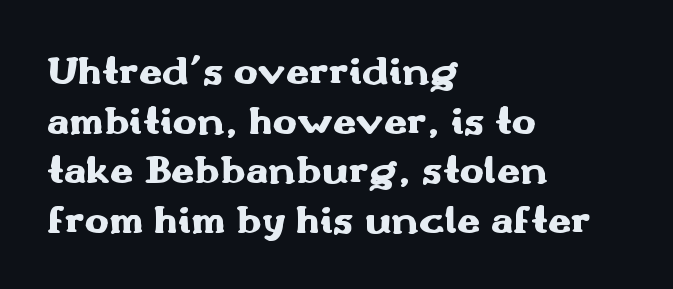
Q: Is the text bold? A: Yes.
Q: Is the text italic (slanted)? A: No, it is upright.
Q: Is the typeface a serif or a sans-serif typeface? A: Sans-serif.
Q: Is the text underlined? A: No.
Q: How is the paragraph aligned? A: Left-aligned.
Q: Is the spacing between letters normal or unusually wide? A: Normal.
Q: Width (condensed, normal, or wide)? A: Wide.
Q: Stroke contrast? A: Medium.
Q: x-height? A: Small.
Q: Monospaced? A: No.
